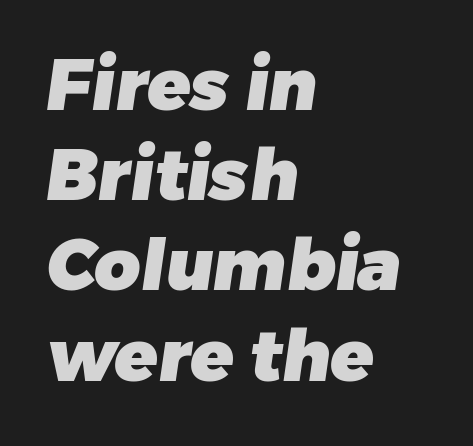
On the weight axis this lands at bold, roughly 700. Each letter keeps its own natural width here, so spacing adapts to shape. Typeset ragged right — the left edge is the straight one. If you measured baseline to baseline, you'd find a middling distance.
